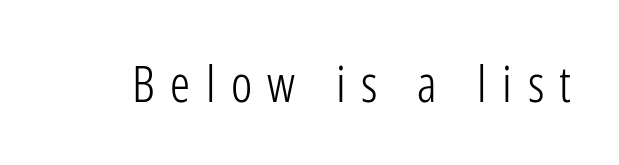
Q: Is the text bold? A: No.
Q: Is the text italic (slanted)? A: No, it is upright.
Q: Is the typeface a serif or a sans-serif typeface? A: Sans-serif.
Q: Is the text underlined? A: No.
Q: Is the spacing between letters normal or unusually wide? A: Unusually wide.
Q: Width (condensed, normal, or wide)? A: Condensed.
Q: Stroke contrast? A: Low.
Q: x-height? A: Medium.
Q: Monospaced? A: No.
